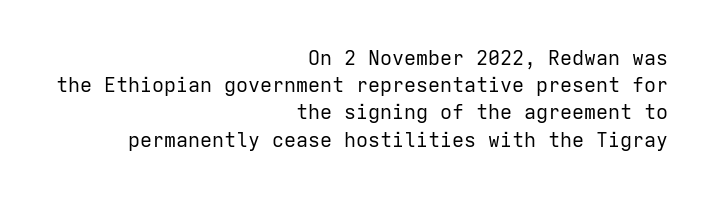
{"italic": "no", "bold": "no", "underline": "no", "align": "right", "line_spacing": "normal", "line_spacing_ratio": 1.36, "letter_spacing": "normal", "letter_spacing_em": 0.0, "glyph_px": 20}
